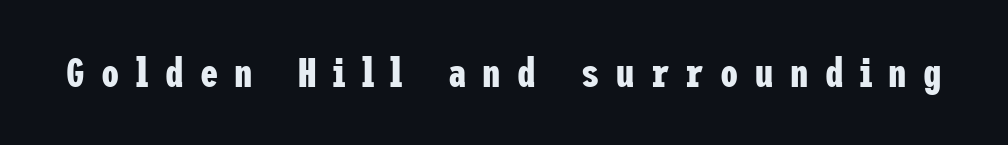
A clean baseline with only descenders dipping below it. Quick note: not italic, upright. Nope, no serifs anywhere on these letters. Honestly, the letter spacing is so wide it's the main thing you notice.
